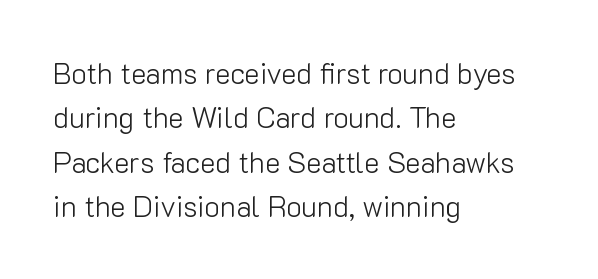
Characters remain perfectly vertical along every line. What kind of face is this? One without serifs — a sans. Short note: letters normally spaced. Nothing heavy about these letters — not bold at all.
